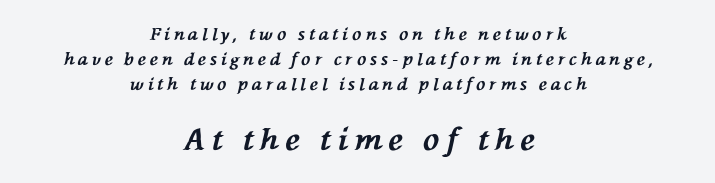
{"italic": "yes", "lean": "left", "slant_degrees": 76, "bold": "yes", "weight": "bold", "width": "normal", "stroke_contrast": "medium", "x_height": "medium", "monospaced": "no", "underline": "no", "align": "center", "line_spacing": "normal", "line_spacing_ratio": 1.46, "letter_spacing": "wide", "letter_spacing_em": 0.23, "larger_block": "second", "size_ratio": 1.76, "glyph_px": 30}
